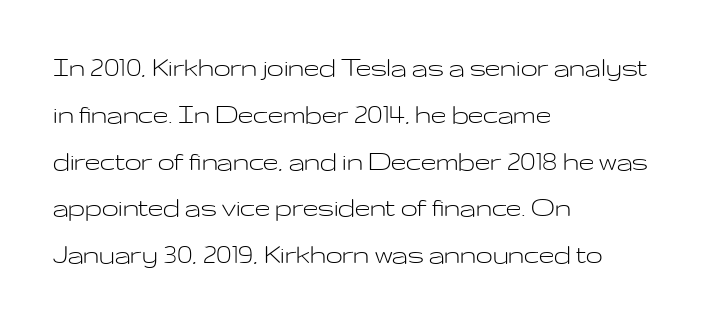
{"serif": "no", "italic": "no", "bold": "no", "weight": "light", "width": "wide", "stroke_contrast": "low", "x_height": "medium", "monospaced": "no", "underline": "no", "align": "left", "line_spacing": "normal", "line_spacing_ratio": 1.56, "letter_spacing": "normal", "letter_spacing_em": 0.0, "glyph_px": 30}
